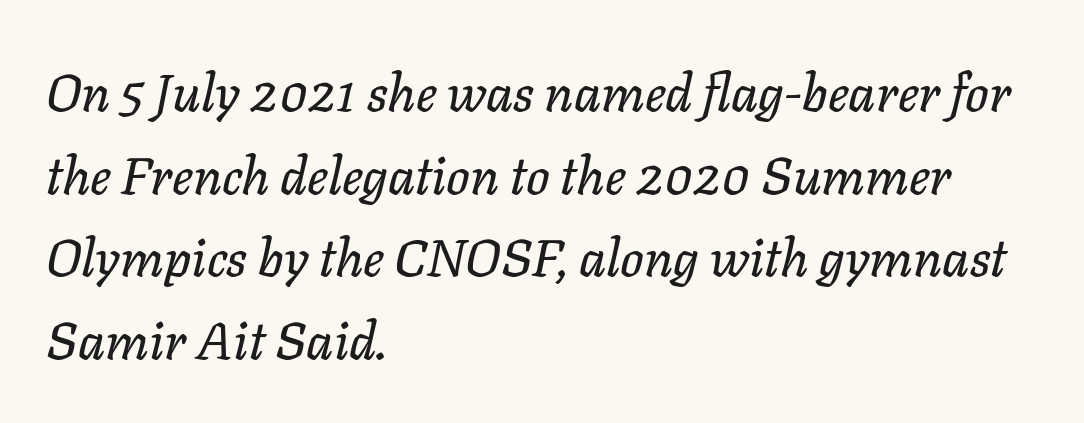
The image shows 52 px text type, italic (leaning right); set left-aligned, normal line spacing (1.59x), normal letter spacing, not underlined; low stroke contrast and a medium x-height.
